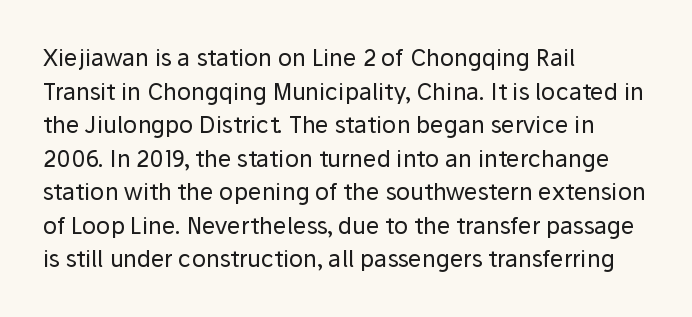
{"italic": "no", "bold": "no", "underline": "no", "align": "left", "line_spacing": "normal", "line_spacing_ratio": 1.46, "letter_spacing": "normal", "letter_spacing_em": 0.0, "glyph_px": 23}
